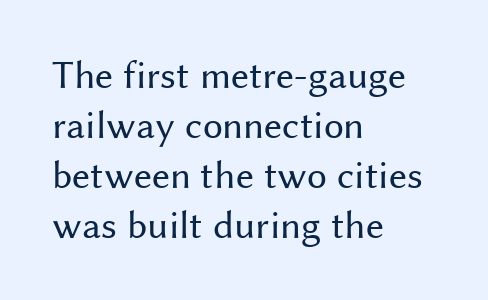
The words here are not underlined. A typesetter would mark this as roman, not italic. Does the leading feel generous? No, just average. Unbolded letterforms with no extra heft. Typographically, this falls in the sans-serif category.
